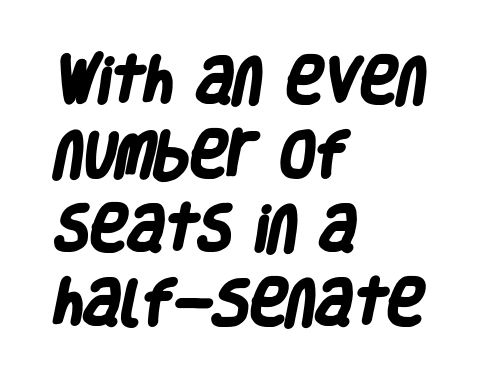
{"serif": "no", "bold": "yes", "weight": "heavy", "width": "condensed", "stroke_contrast": "low", "x_height": "large", "monospaced": "no", "underline": "no", "align": "left", "line_spacing": "normal", "line_spacing_ratio": 1.45, "letter_spacing": "normal", "letter_spacing_em": 0.0, "glyph_px": 51}
